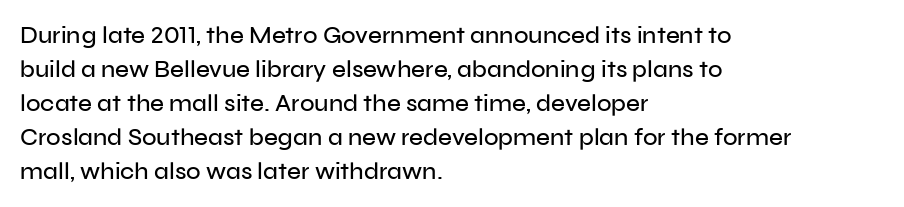
Each word holds together tightly as a unit, with standard inter-letter gaps. Horizontally, the lines are justified to the leading edge only. Check the space under the baseline: it is left empty. Leading matches the norm, producing a regular column.
